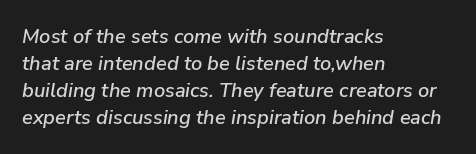
Q: Is the text italic (slanted)? A: Yes, it leans right by about 9 degrees.
Q: Is the text underlined? A: No.
Q: How is the paragraph aligned? A: Left-aligned.
Q: Is the spacing between letters normal or unusually wide? A: Normal.
Q: Is the spacing between lines tight, normal or loose? A: Normal.
